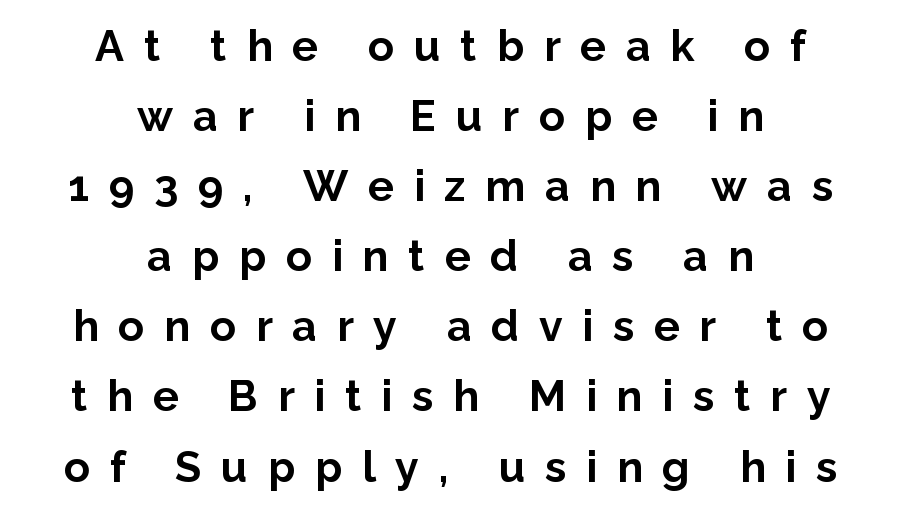
The image shows 43 px bold sans-serif type, upright; set centered, normal line spacing (1.63x), unusually wide letter spacing (+0.46 em), not underlined; low stroke contrast and a medium x-height.
